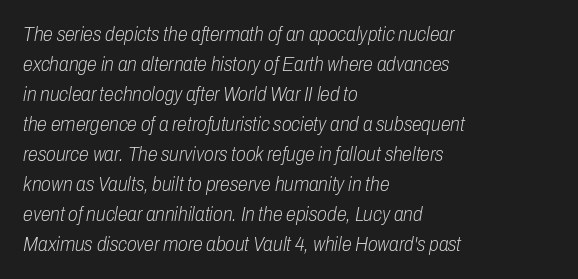
{"italic": "yes", "lean": "right", "slant_degrees": 10, "bold": "no", "underline": "no", "align": "left", "line_spacing": "normal", "line_spacing_ratio": 1.5, "letter_spacing": "normal", "letter_spacing_em": 0.0, "glyph_px": 20}
